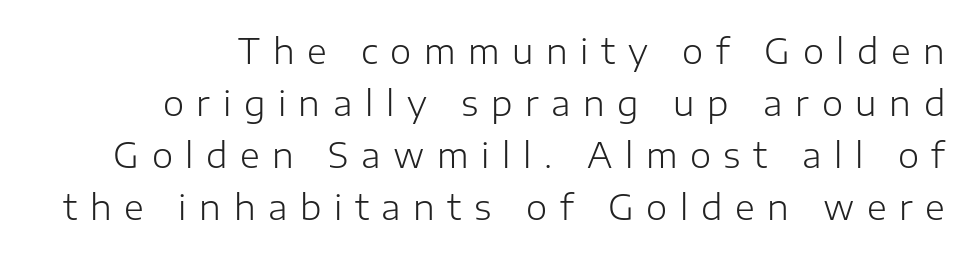
The image shows 34 px light sans-serif type, upright; set normal line spacing (1.53x), unusually wide letter spacing (+0.37 em), not underlined; low stroke contrast and a medium x-height.
